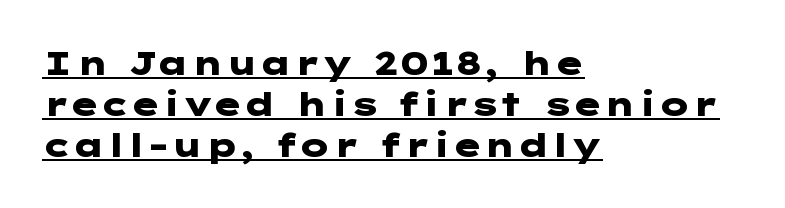
The image shows 33 px heavy, wide sans-serif type, upright; set left-aligned, line spacing 1.24x, normal letter spacing, underlined; low stroke contrast and a medium x-height.
